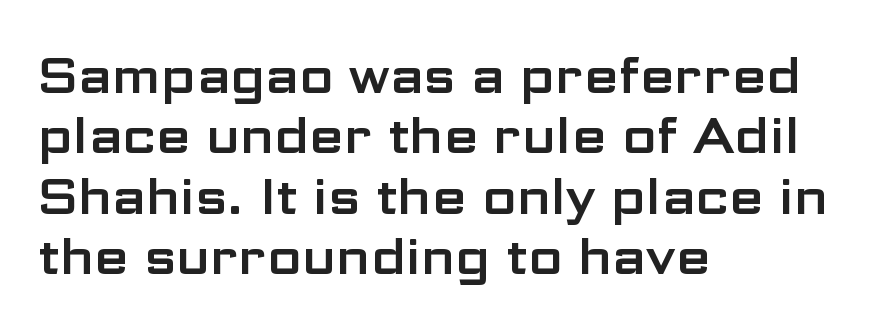
{"serif": "no", "italic": "no", "width": "wide", "stroke_contrast": "low", "x_height": "medium", "monospaced": "no", "underline": "no", "align": "left", "line_spacing_ratio": 1.21, "letter_spacing": "normal", "letter_spacing_em": 0.0, "glyph_px": 50}
